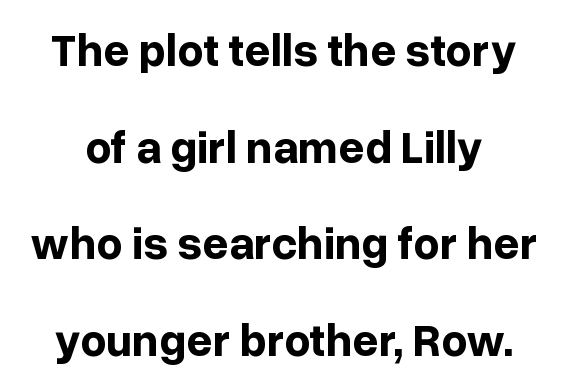
The image shows 46 px bold sans-serif type, upright; set loose line spacing (2.1x), normal letter spacing, not underlined; low stroke contrast and a medium x-height.
